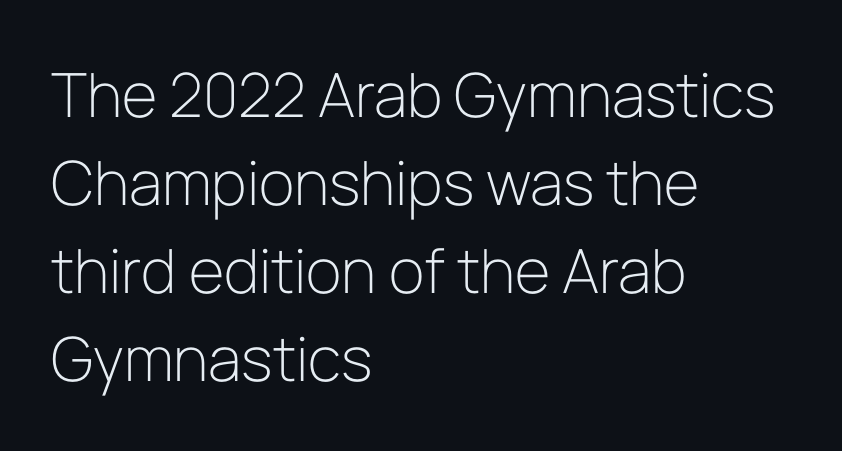
The image shows 61 px light sans-serif type, upright; set left-aligned, normal line spacing (1.44x), normal letter spacing, not underlined; low stroke contrast and a medium x-height.
